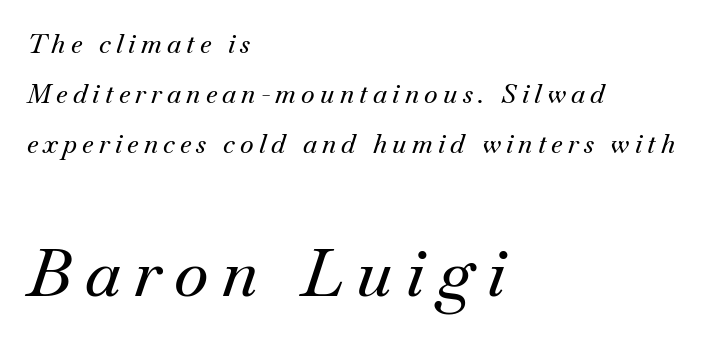
The image shows 66 px serif type, italic (leaning right); set left-aligned, loose line spacing (1.92x), unusually wide letter spacing (+0.2 em), not underlined; the second (bottom) block is 2.54x larger; medium stroke contrast and a small x-height.
